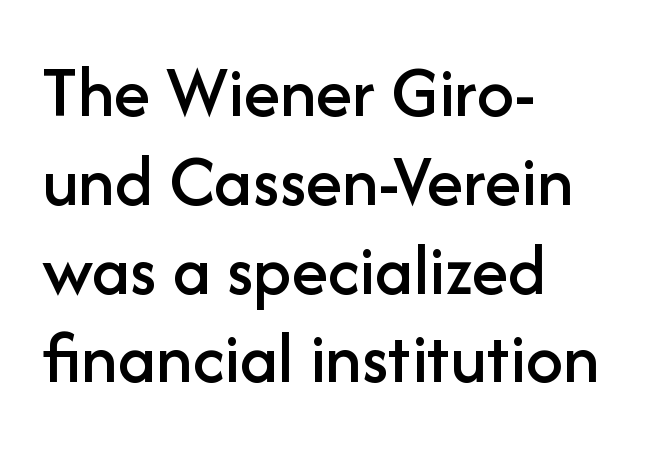
Which margin do the lines hug? The left one — the right edge is uneven. When letters stand straight like this, we call the style roman or upright. The passage shown is typed in a proportional face where columns would drift. Note: no serifs on the glyphs. What stands out about the letter spacing? Nothing — it is the standard amount. Honestly, there is no underline to notice here at all.
